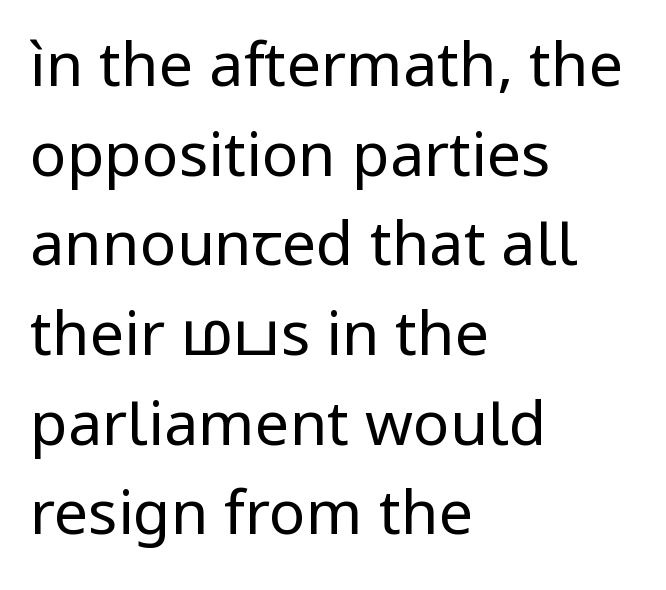
No italicization has been applied; the sample stays upright. Stroke thickness stays within the range of a standard reading face or lighter. I'd call this a sans setting — the letters go barefoot. Rule under the text: the space is simply empty.
